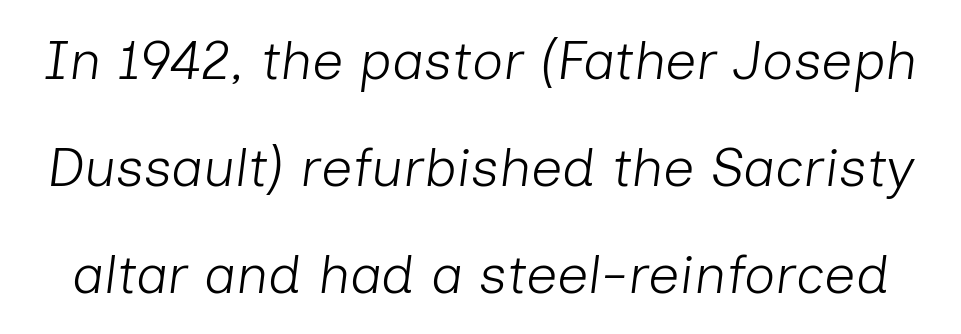
Q: Is the text bold? A: No.
Q: Is the text italic (slanted)? A: Yes, it leans right by about 7 degrees.
Q: Is the text underlined? A: No.
Q: Is the spacing between letters normal or unusually wide? A: Normal.
Q: Is the spacing between lines tight, normal or loose? A: Loose.
Q: Width (condensed, normal, or wide)? A: Normal.
Q: Stroke contrast? A: Low.
Q: x-height? A: Medium.
Q: Monospaced? A: No.
